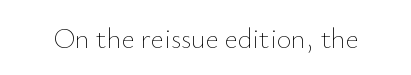
Proportional: the letters do not fall into vertical columns. A bare baseline throughout the passage. The gaps between neighbouring characters are ordinary and unremarkable. Italic: no, the glyphs are upright roman.
